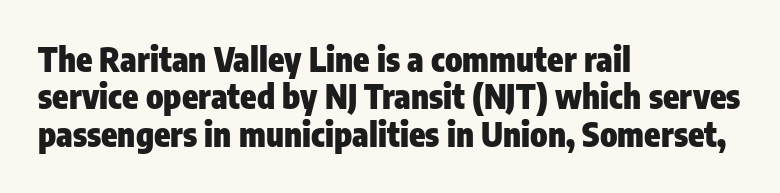
{"serif": "no", "italic": "no", "bold": "yes", "weight": "heavy", "width": "condensed", "stroke_contrast": "low", "x_height": "medium", "monospaced": "no", "underline": "no", "align": "left", "line_spacing": "tight", "line_spacing_ratio": 1.13, "letter_spacing": "normal", "letter_spacing_em": 0.0, "glyph_px": 33}
